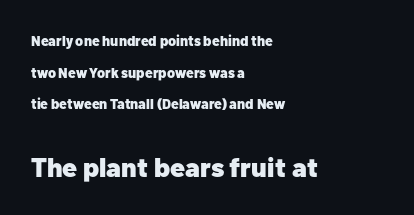
{"italic": "no", "bold": "yes", "underline": "no", "align": "left", "line_spacing": "loose", "line_spacing_ratio": 2.26, "letter_spacing": "normal", "letter_spacing_em": 0.0, "larger_block": "second", "size_ratio": 1.93, "glyph_px": 27}
